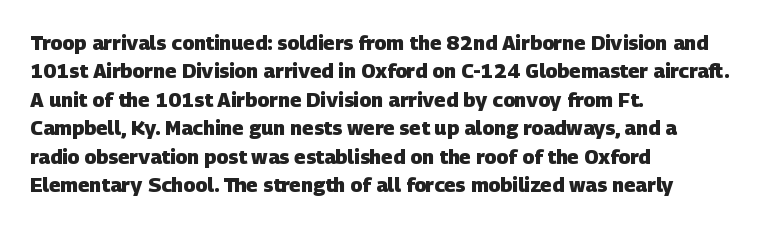
{"bold": "yes", "underline": "no", "align": "left", "line_spacing": "normal", "line_spacing_ratio": 1.42, "letter_spacing": "normal", "letter_spacing_em": 0.0, "glyph_px": 20}
